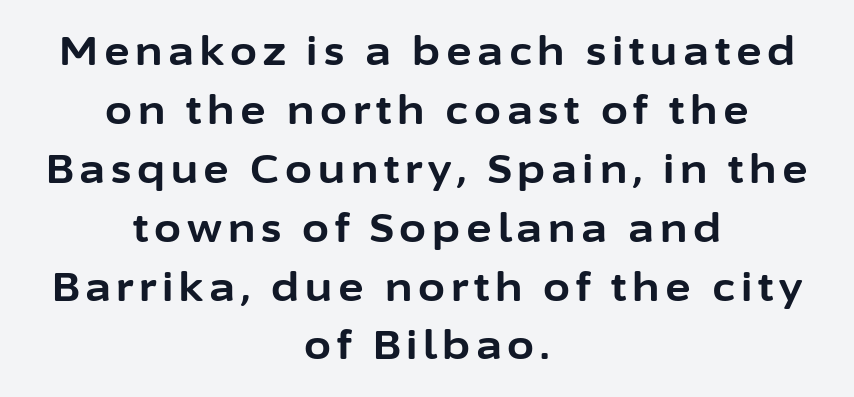
Q: Is the text bold? A: Yes.
Q: Is the text italic (slanted)? A: No, it is upright.
Q: Is the typeface a serif or a sans-serif typeface? A: Sans-serif.
Q: Is the text underlined? A: No.
Q: How is the paragraph aligned? A: Centered.
Q: Is the spacing between lines tight, normal or loose? A: Normal.
Q: Width (condensed, normal, or wide)? A: Normal.
Q: Stroke contrast? A: Low.
Q: x-height? A: Medium.
Q: Monospaced? A: No.
